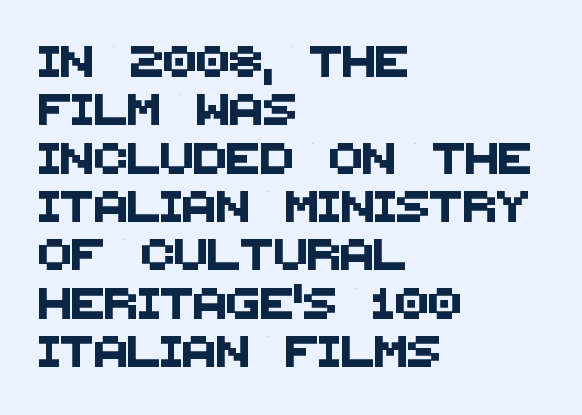
The type family on display is of the sans-serif kind. Standard letterfit; no display-style spreading of the glyphs. Unmarked baselines from the first word to the last. A typesetter would call this proportional, since set widths differ per character.
